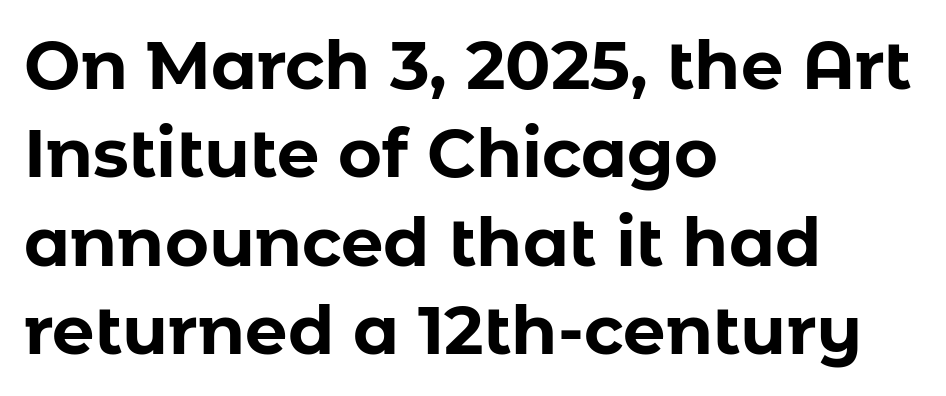
{"serif": "no", "italic": "no", "bold": "yes", "weight": "bold", "width": "normal", "stroke_contrast": "low", "x_height": "medium", "monospaced": "no", "underline": "no", "align": "left", "line_spacing": "normal", "line_spacing_ratio": 1.32, "letter_spacing": "normal", "letter_spacing_em": 0.0, "glyph_px": 67}
